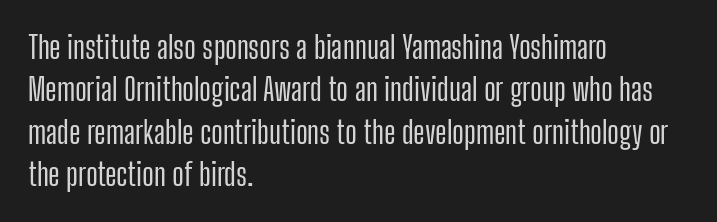
{"serif": "no", "italic": "no", "width": "condensed", "stroke_contrast": "low", "x_height": "medium", "monospaced": "no", "underline": "no", "align": "left", "line_spacing": "normal", "line_spacing_ratio": 1.37, "letter_spacing": "normal", "letter_spacing_em": 0.0, "glyph_px": 31}
